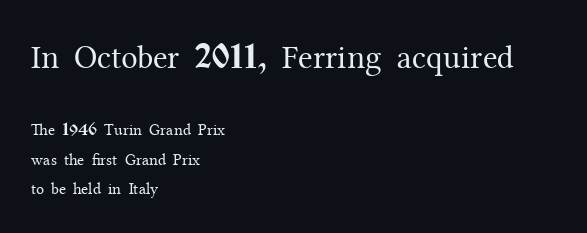
Where is the straight margin? On the left. You can tell from the footed stems that serif type was used. Beneath every word, the page is bare. In terms of letterspacing, this is plain default setting.
